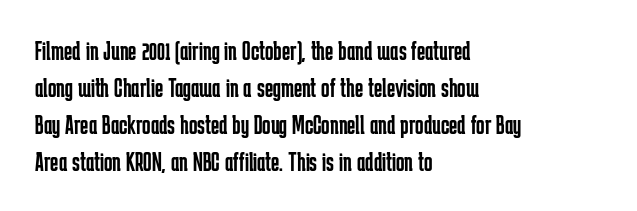
Beneath every word, the page is bare. This sample has the flowing, uneven cadence of proportional lettering. Unlike a traditional serif, this face leaves its strokes unadorned. The strokes are not fattened; the text isn't bold. One glance says typical: line gaps are just what's usual.
